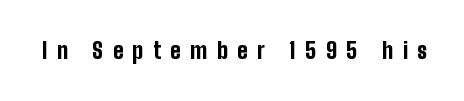
This is the regular roman posture of the typeface. A bare baseline throughout the passage. Thick stems and heavy bowls — unmistakably bold. These lines have a slow, spaced-out rhythm from letter to letter.
